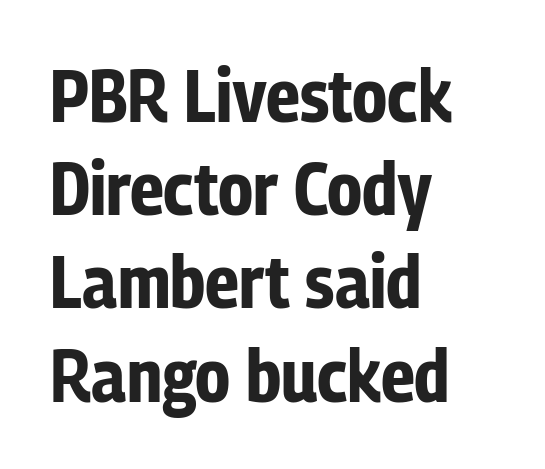
Q: Is the text bold? A: Yes.
Q: Is the text italic (slanted)? A: No, it is upright.
Q: Is the typeface a serif or a sans-serif typeface? A: Sans-serif.
Q: Is the text underlined? A: No.
Q: How is the paragraph aligned? A: Left-aligned.
Q: Is the spacing between letters normal or unusually wide? A: Normal.
Q: Is the spacing between lines tight, normal or loose? A: Normal.
Q: Width (condensed, normal, or wide)? A: Condensed.
Q: Stroke contrast? A: Low.
Q: x-height? A: Medium.
Q: Monospaced? A: No.
